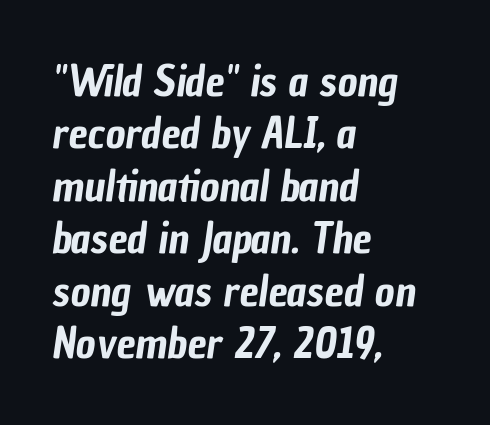
The image shows 43 px condensed sans-serif type; set left-aligned, line spacing 1.22x, normal letter spacing, not underlined; low stroke contrast and a medium x-height.
